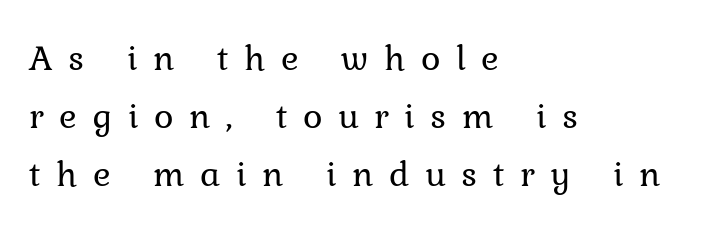
Q: Is the text bold? A: No.
Q: Is the text italic (slanted)? A: No, it is upright.
Q: Is the typeface a serif or a sans-serif typeface? A: Serif.
Q: Is the text underlined? A: No.
Q: How is the paragraph aligned? A: Left-aligned.
Q: Is the spacing between letters normal or unusually wide? A: Unusually wide.
Q: Is the spacing between lines tight, normal or loose? A: Normal.
Q: Width (condensed, normal, or wide)? A: Normal.
Q: Stroke contrast? A: Low.
Q: x-height? A: Medium.
Q: Monospaced? A: No.
